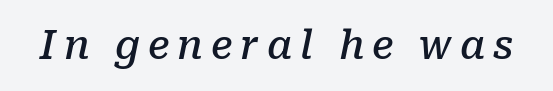
Serif or sans? Serif — the stroke terminals have little feet. Think of a printed novel: that variable character pitch is what you see here. Compared with typical body copy, the letter spacing here is much looser. Check the space under the baseline: it is left empty. The letters are slanted; this is an italic face.
